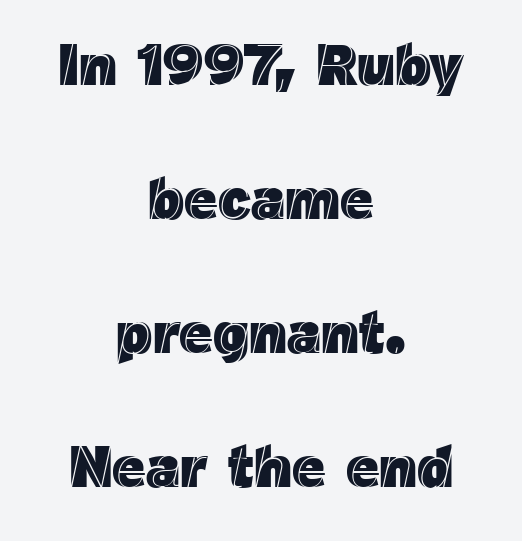
The image shows 58 px text type, upright; set centered, loose line spacing (2.31x), normal letter spacing, not underlined; a medium x-height.
